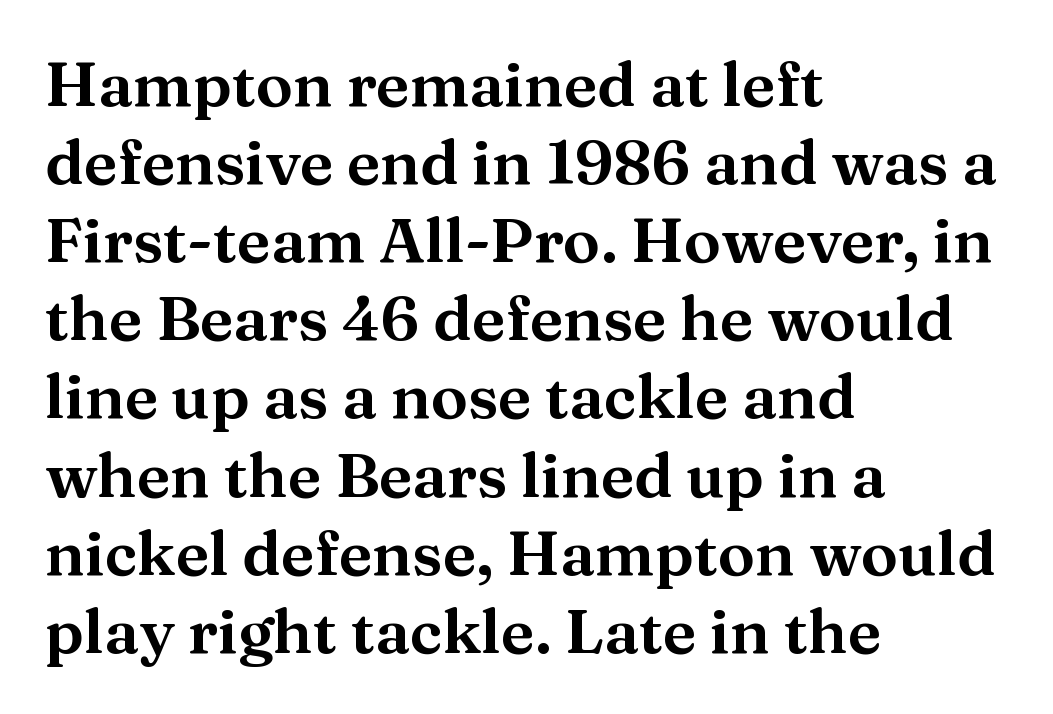
The horizontal fit of the characters is conventional and even. Character widths vary here, with narrow letters taking less room than wide ones. The characters display serif detailing at their extremities. These lines are set flush left with a ragged right edge.
